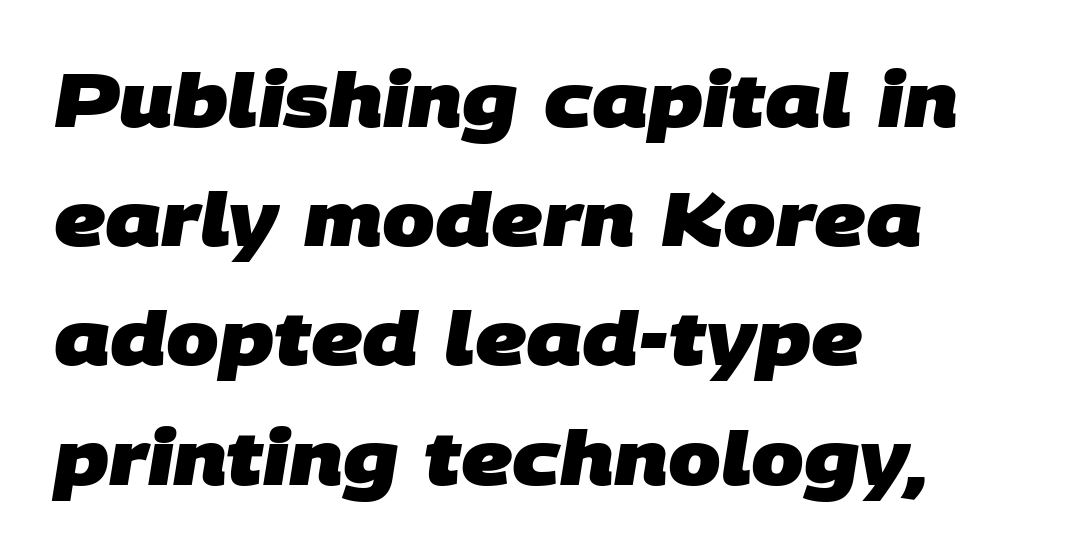
{"serif": "no", "bold": "yes", "weight": "heavy", "width": "normal", "stroke_contrast": "low", "x_height": "large", "monospaced": "no", "underline": "no", "align": "left", "line_spacing": "normal", "line_spacing_ratio": 1.59, "letter_spacing": "normal", "letter_spacing_em": 0.0, "glyph_px": 75}
